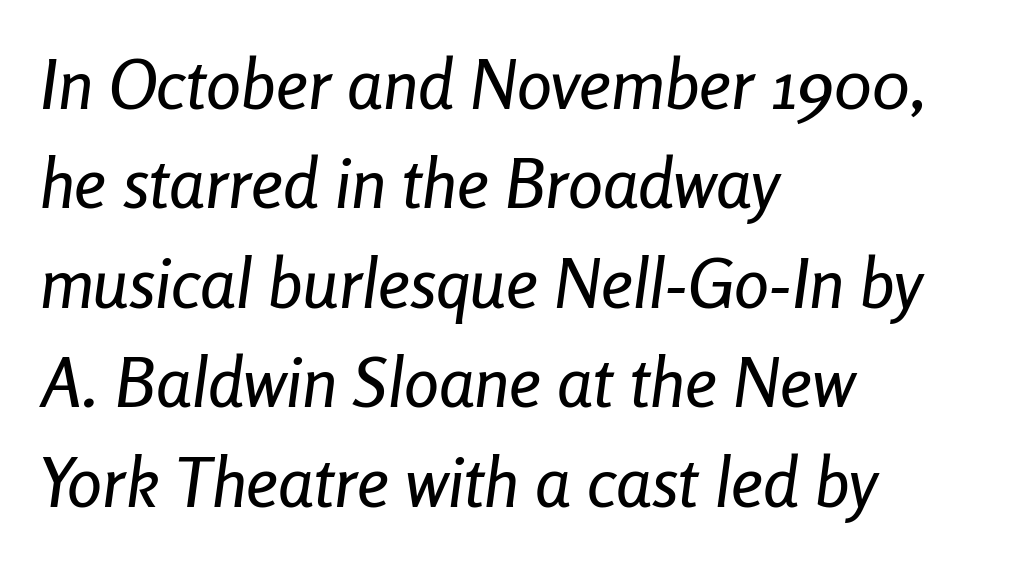
Vertical spacing — default. The tracking reads as untouched default to a designer's eye. Is this a fixed-width face? No — the glyphs have proportional, varying widths. Glance below the letters and you will spot only blank space. Italic? Definitely — the glyphs are oblique. Typeset ragged right — the left edge is the straight one.
